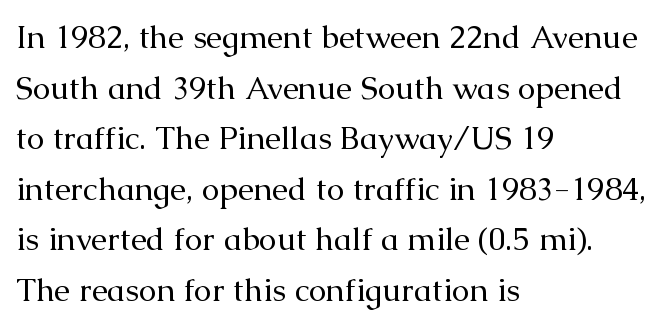
{"serif": "yes", "italic": "no", "bold": "no", "weight": "regular", "width": "normal", "stroke_contrast": "medium", "x_height": "medium", "monospaced": "no", "underline": "no", "align": "left", "line_spacing": "normal", "line_spacing_ratio": 1.58, "letter_spacing": "normal", "letter_spacing_em": 0.0, "glyph_px": 32}
